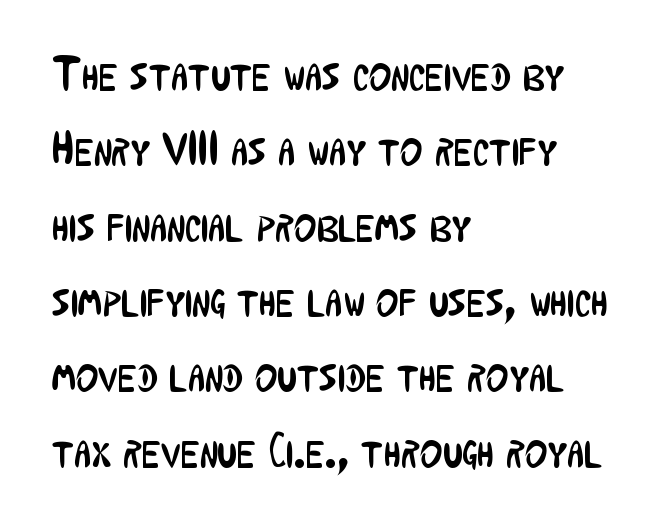
The image shows 48 px regular-weight, condensed sans-serif type, upright; set left-aligned, normal line spacing (1.57x), normal letter spacing, not underlined; low stroke contrast and a medium x-height.
